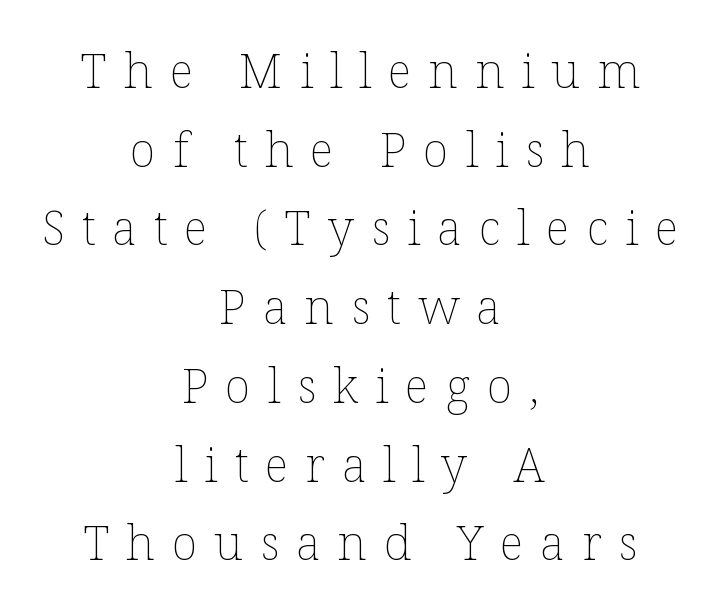
{"italic": "no", "bold": "no", "weight": "thin", "width": "normal", "stroke_contrast": "low", "x_height": "medium", "monospaced": "no", "underline": "no", "align": "center", "line_spacing": "normal", "line_spacing_ratio": 1.64, "letter_spacing": "wide", "letter_spacing_em": 0.35, "glyph_px": 48}
